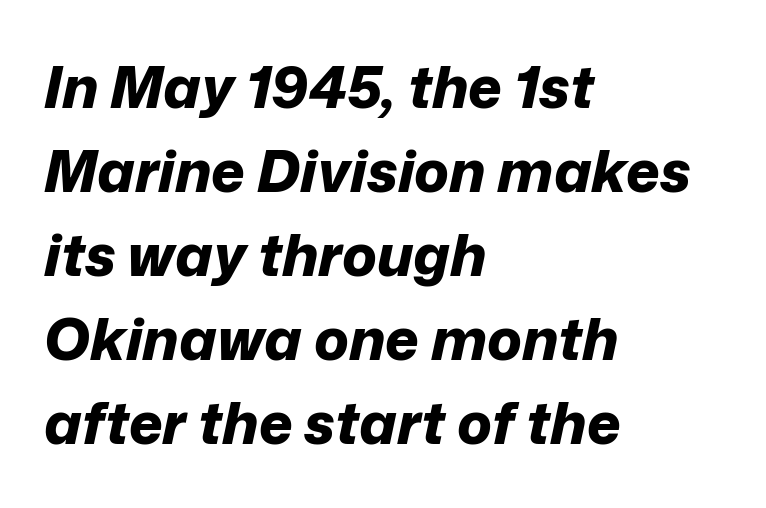
{"italic": "yes", "lean": "right", "slant_degrees": 12, "bold": "yes", "weight": "bold", "width": "normal", "stroke_contrast": "low", "x_height": "medium", "monospaced": "no", "underline": "no", "align": "left", "line_spacing": "normal", "line_spacing_ratio": 1.45, "letter_spacing": "normal", "letter_spacing_em": 0.0, "glyph_px": 58}
